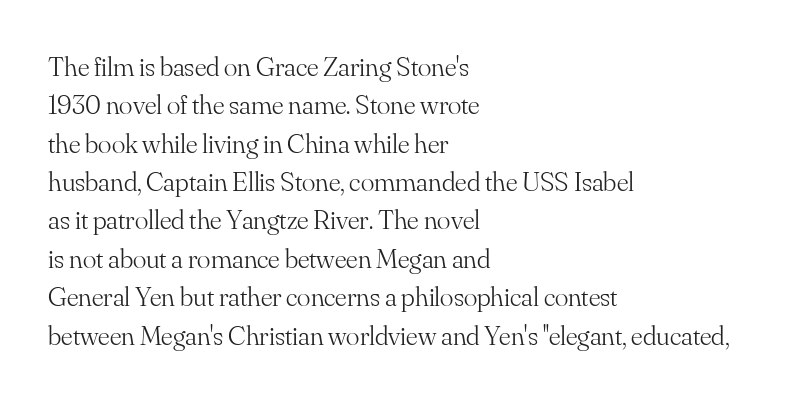
Q: Is the text bold? A: No.
Q: Is the text italic (slanted)? A: No, it is upright.
Q: Is the typeface a serif or a sans-serif typeface? A: Serif.
Q: Is the text underlined? A: No.
Q: How is the paragraph aligned? A: Left-aligned.
Q: Is the spacing between letters normal or unusually wide? A: Normal.
Q: Is the spacing between lines tight, normal or loose? A: Normal.
Q: Width (condensed, normal, or wide)? A: Normal.
Q: Stroke contrast? A: Medium.
Q: x-height? A: Small.
Q: Monospaced? A: No.
